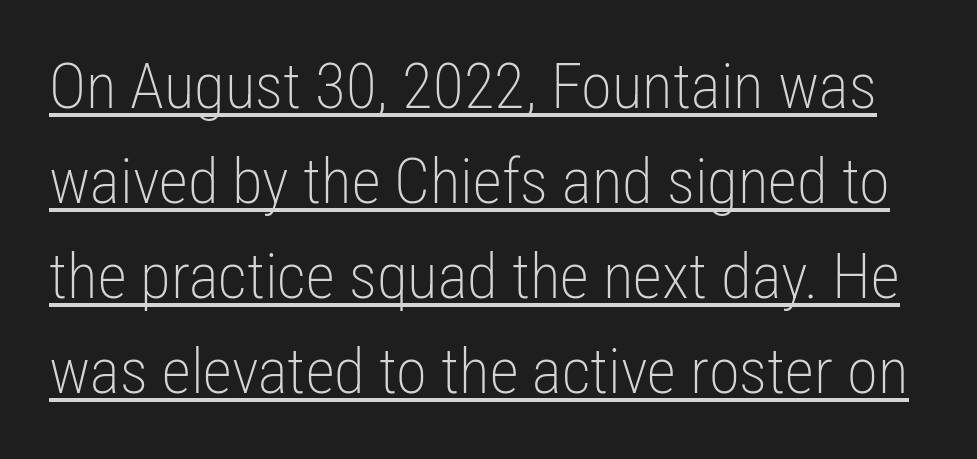
The image shows 63 px light, condensed sans-serif type, upright; set normal line spacing (1.51x), normal letter spacing, underlined; low stroke contrast and a medium x-height.
